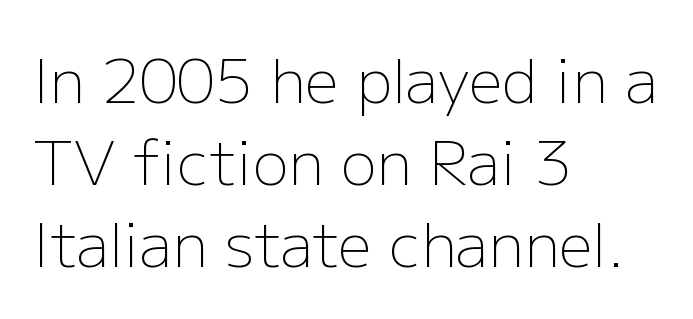
The image shows 60 px light sans-serif type, upright; set left-aligned, normal line spacing (1.37x), normal letter spacing, not underlined; low stroke contrast and a medium x-height.
